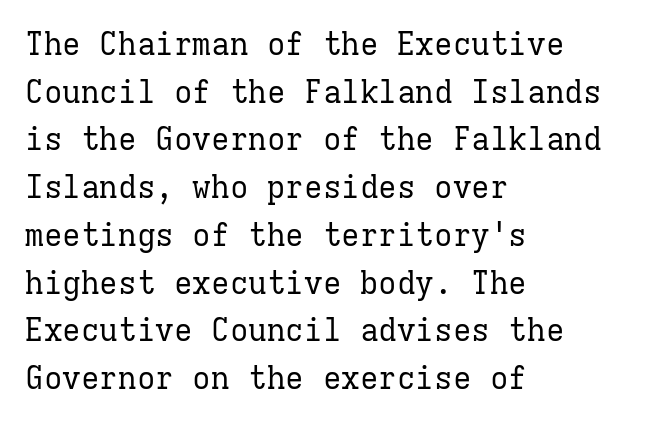
The image shows 31 px regular-weight serif type, upright, monospaced; set left-aligned, normal line spacing (1.54x), normal letter spacing, not underlined; low stroke contrast and a medium x-height.
